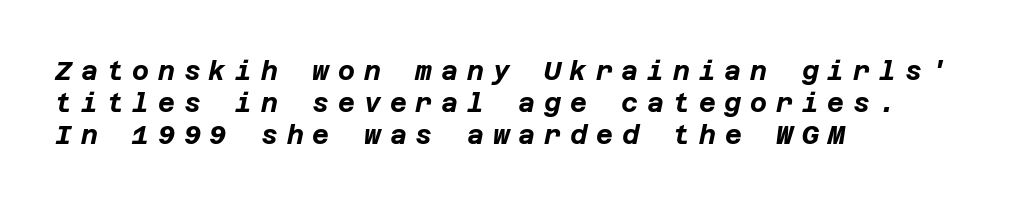
The image shows 26 px bold type, italic (leaning right); set left-aligned, line spacing 1.24x, unusually wide letter spacing (+0.34 em), not underlined.
